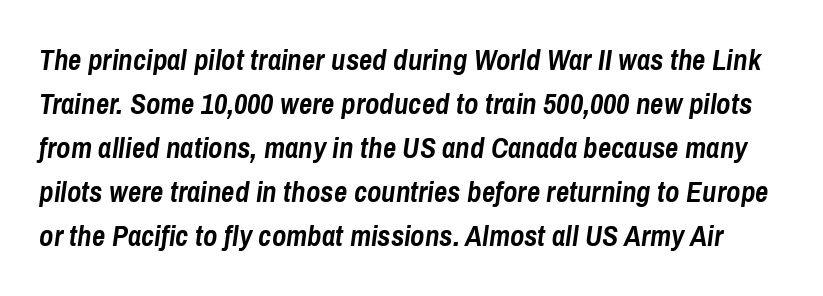
The image shows 29 px semibold, condensed type, italic (leaning right); set normal line spacing (1.52x), normal letter spacing, not underlined; low stroke contrast and a medium x-height.
